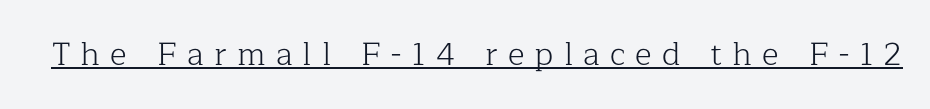
The face used here is rendered with a markedly widened letterfit. A rule runs beneath these lines of type. On a weight scale, this lands at 450 or below. This sample has the flowing, uneven cadence of proportional lettering. Is this a sans? No — the strokes have serifs. Posture: straight, roman, zero tilt.
